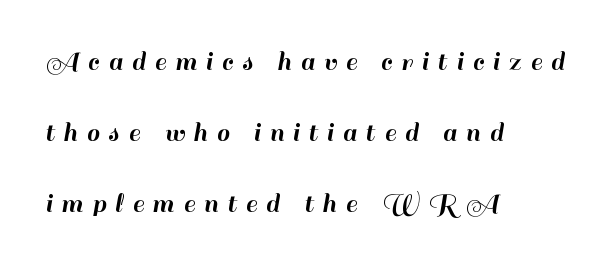
{"serif": "no", "width": "normal", "stroke_contrast": "high", "x_height": "small", "monospaced": "no", "underline": "no", "align": "left", "line_spacing": "loose", "line_spacing_ratio": 2.44, "letter_spacing": "wide", "letter_spacing_em": 0.31, "glyph_px": 29}
